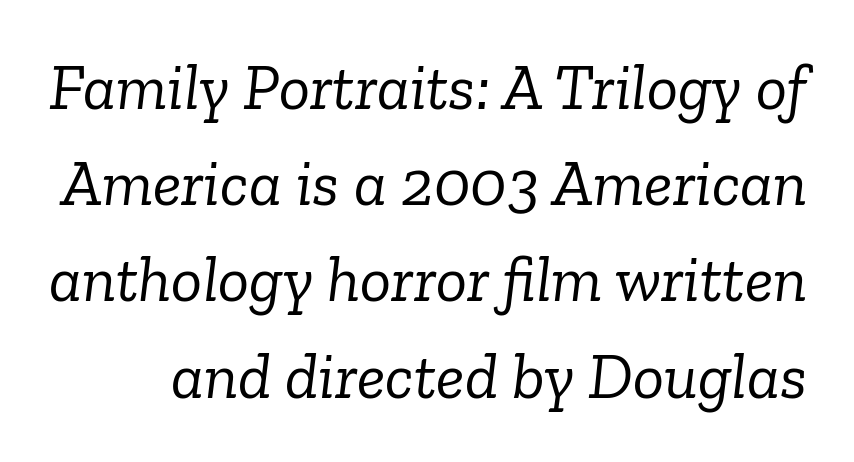
The image shows 65 px light serif type, italic (leaning right); set normal line spacing (1.48x), normal letter spacing, not underlined; low stroke contrast and a medium x-height.
